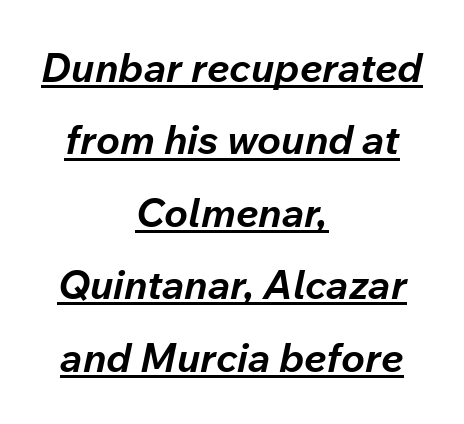
Q: Is the text bold? A: Yes.
Q: Is the text italic (slanted)? A: Yes, it leans right by about 12 degrees.
Q: Is the text underlined? A: Yes.
Q: How is the paragraph aligned? A: Centered.
Q: Is the spacing between letters normal or unusually wide? A: Normal.
Q: Width (condensed, normal, or wide)? A: Normal.
Q: Stroke contrast? A: Low.
Q: x-height? A: Medium.
Q: Monospaced? A: No.
